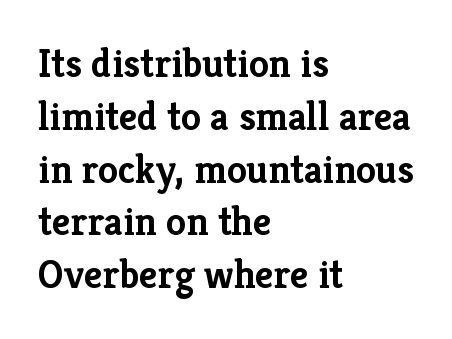
Note the varied advance widths — an 'i' is clearly narrower than an 'm'. When letters stand straight like this, we call the style roman or upright. Type without underlining. Serif or sans? Serif — the stroke terminals have little feet. What stands out about the letter spacing? Nothing — it is the standard amount.
